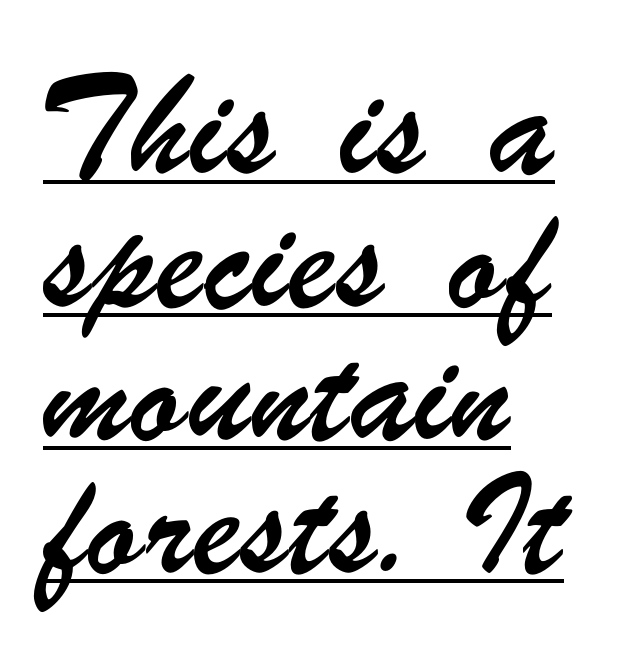
The image shows 64 px condensed sans-serif type; set left-aligned, loose line spacing (2.08x), normal letter spacing, underlined; low stroke contrast and a small x-height.
